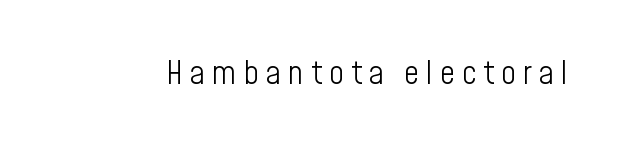
Q: Is the text bold? A: No.
Q: Is the text italic (slanted)? A: No, it is upright.
Q: Is the typeface a serif or a sans-serif typeface? A: Sans-serif.
Q: Is the text underlined? A: No.
Q: Is the spacing between letters normal or unusually wide? A: Unusually wide.
Q: Width (condensed, normal, or wide)? A: Condensed.
Q: Stroke contrast? A: Low.
Q: x-height? A: Medium.
Q: Monospaced? A: No.
